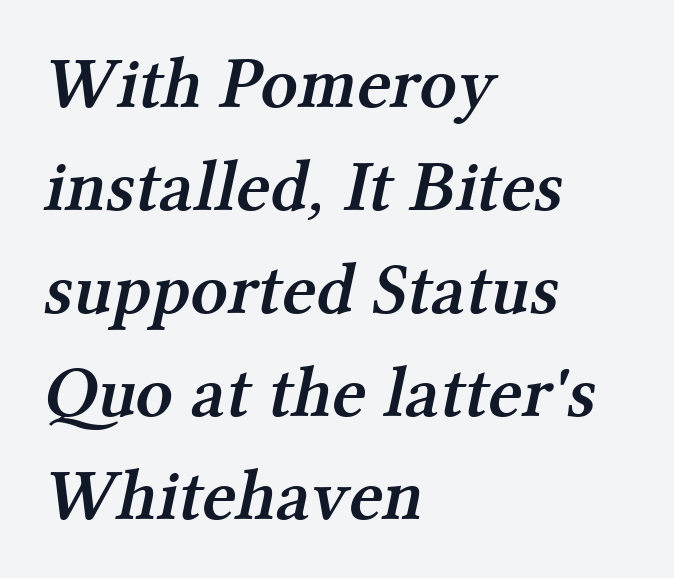
Q: Is the text bold? A: Semi-bold.
Q: Is the typeface a serif or a sans-serif typeface? A: Serif.
Q: Is the text underlined? A: No.
Q: How is the paragraph aligned? A: Left-aligned.
Q: Is the spacing between letters normal or unusually wide? A: Normal.
Q: Is the spacing between lines tight, normal or loose? A: Normal.
Q: Width (condensed, normal, or wide)? A: Normal.
Q: Stroke contrast? A: Medium.
Q: x-height? A: Medium.
Q: Monospaced? A: No.
